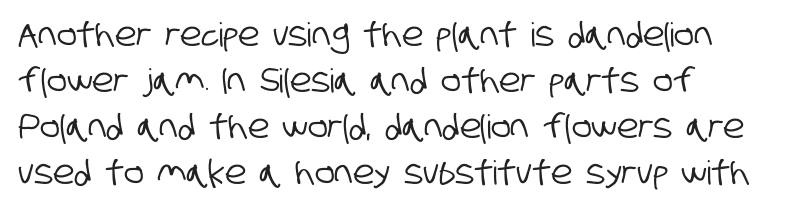
Q: Is the typeface a serif or a sans-serif typeface? A: Sans-serif.
Q: Is the text underlined? A: No.
Q: How is the paragraph aligned? A: Left-aligned.
Q: Is the spacing between letters normal or unusually wide? A: Normal.
Q: Is the spacing between lines tight, normal or loose? A: Normal.
Q: Width (condensed, normal, or wide)? A: Condensed.
Q: Stroke contrast? A: Low.
Q: x-height? A: Large.
Q: Monospaced? A: No.
